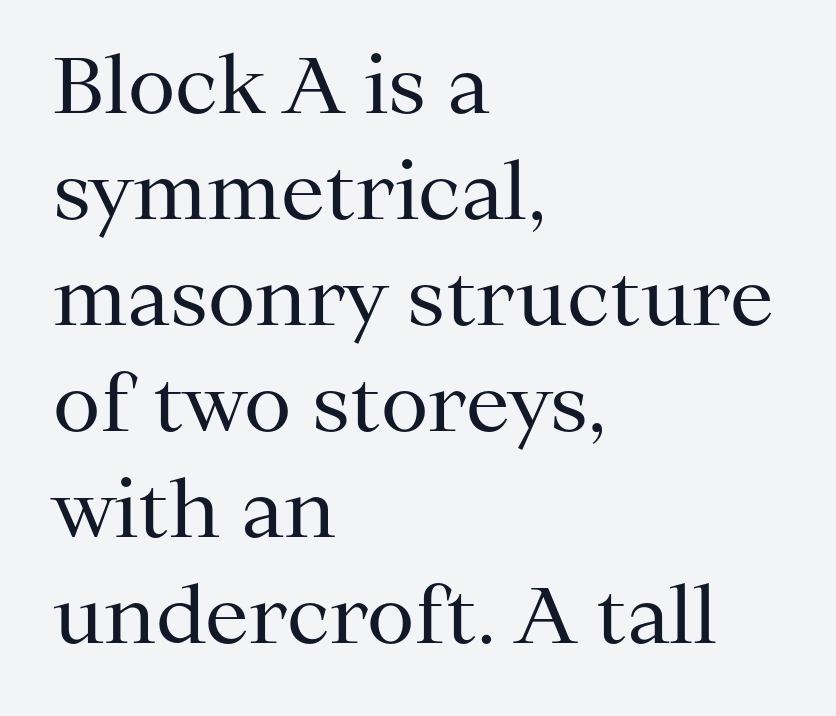
{"serif": "yes", "italic": "no", "bold": "no", "weight": "regular", "width": "normal", "stroke_contrast": "medium", "x_height": "medium", "monospaced": "no", "underline": "no", "align": "left", "line_spacing": "normal", "line_spacing_ratio": 1.36, "letter_spacing": "normal", "letter_spacing_em": 0.0, "glyph_px": 78}
